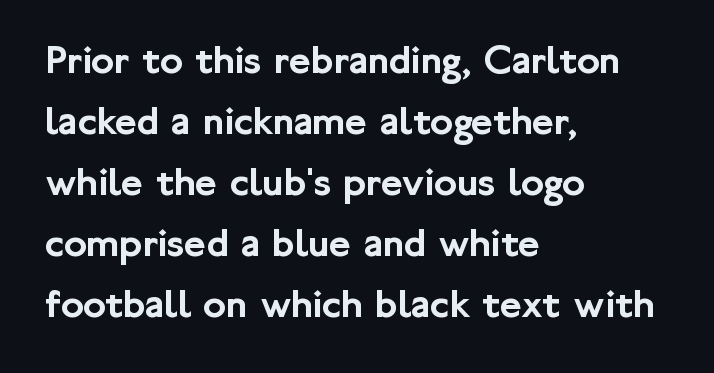
Only glyphs here, with clear space below each row. These lines are rendered in a variable-pitch font. The paragraph has a hard left edge and a soft right edge. Tall strokes in this sample are plumb rather than angled. Stroke terminals: plain, sans-serif.
